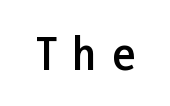
{"serif": "no", "italic": "no", "bold": "semi", "weight": "semibold", "width": "normal", "stroke_contrast": "low", "x_height": "medium", "monospaced": "no", "underline": "no", "letter_spacing": "wide", "letter_spacing_em": 0.37, "glyph_px": 42}
